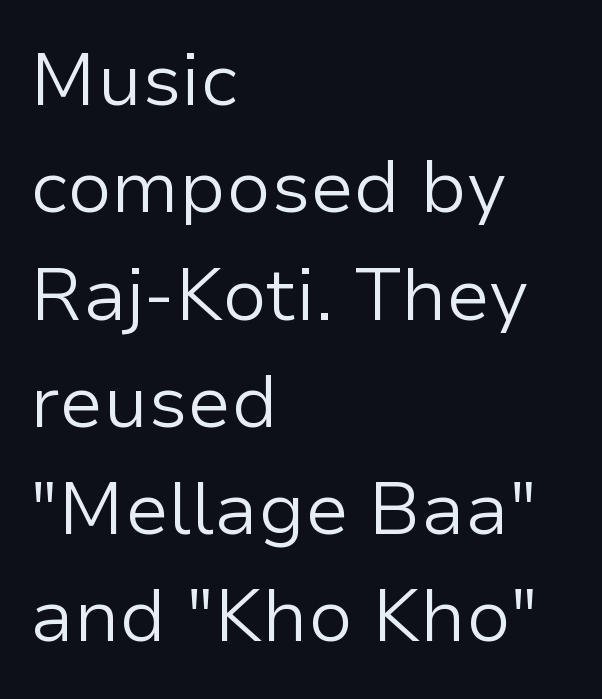
This sample has the flowing, uneven cadence of proportional lettering. Leftover space on each line is placed entirely after the last word. Regarding leading, the lines here are spaced in the standard way. Summary of weight: not heavy and not bold.
